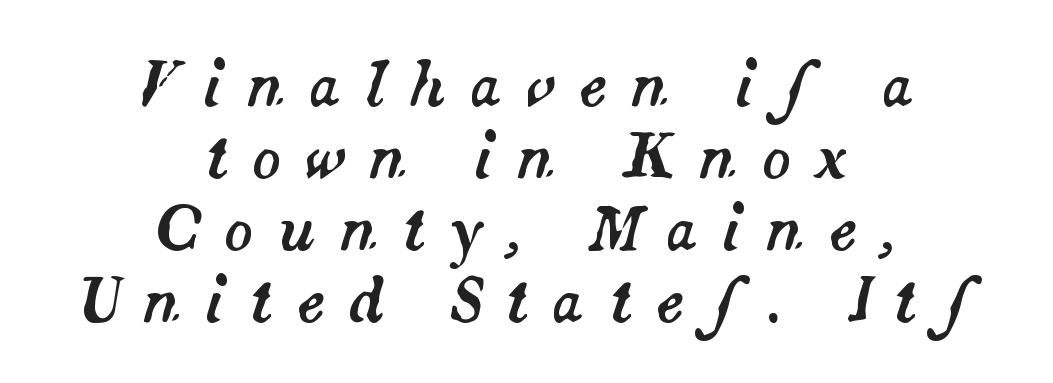
The image shows 59 px text type, italic (leaning right); set centered, line spacing 1.22x, unusually wide letter spacing (+0.4 em), not underlined; medium stroke contrast and a small x-height.
